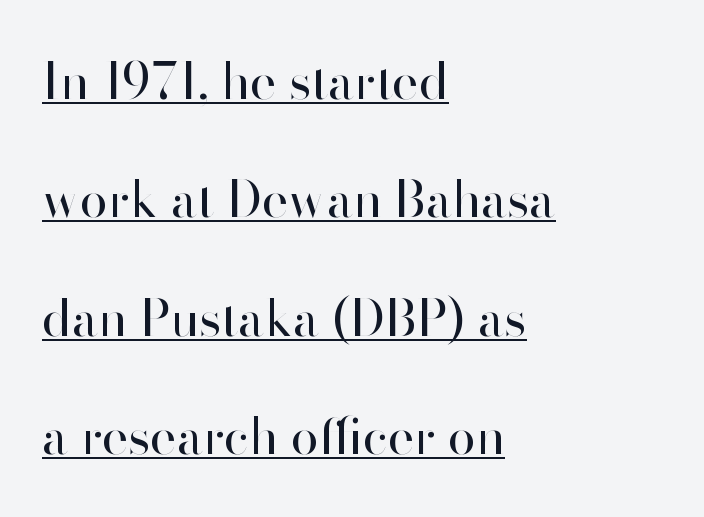
{"serif": "no", "italic": "no", "bold": "no", "weight": "regular", "width": "normal", "stroke_contrast": "high", "x_height": "small", "monospaced": "no", "underline": "yes", "align": "left", "line_spacing": "loose", "line_spacing_ratio": 2.37, "letter_spacing": "normal", "letter_spacing_em": 0.0, "glyph_px": 50}
